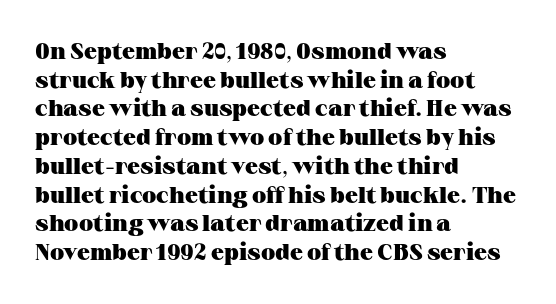
{"italic": "no", "bold": "yes", "underline": "no", "align": "left", "line_spacing": "normal", "line_spacing_ratio": 1.25, "letter_spacing": "normal", "letter_spacing_em": 0.0, "glyph_px": 23}
